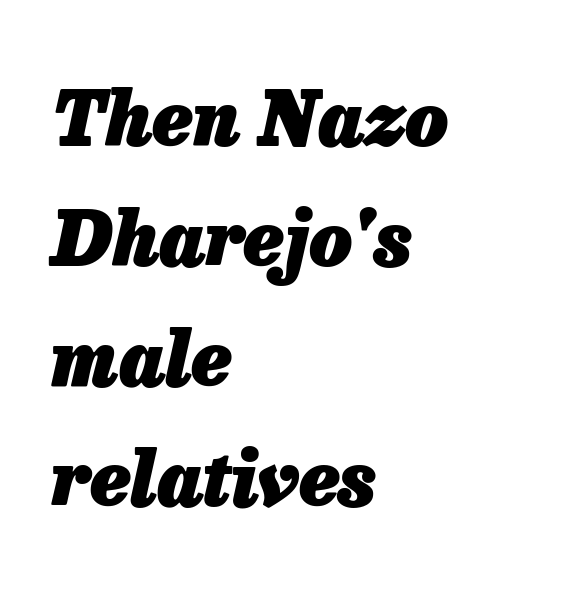
Q: Is the text bold? A: Yes.
Q: Is the text italic (slanted)? A: Yes, it leans right by about 13 degrees.
Q: Is the text underlined? A: No.
Q: How is the paragraph aligned? A: Left-aligned.
Q: Is the spacing between letters normal or unusually wide? A: Normal.
Q: Is the spacing between lines tight, normal or loose? A: Normal.
Q: Width (condensed, normal, or wide)? A: Normal.
Q: Stroke contrast? A: Low.
Q: x-height? A: Medium.
Q: Monospaced? A: No.
